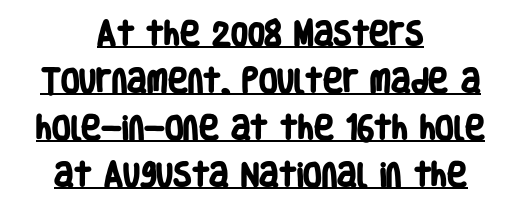
Q: Is the text bold? A: Yes.
Q: Is the text underlined? A: Yes.
Q: How is the paragraph aligned? A: Centered.
Q: Is the spacing between letters normal or unusually wide? A: Normal.
